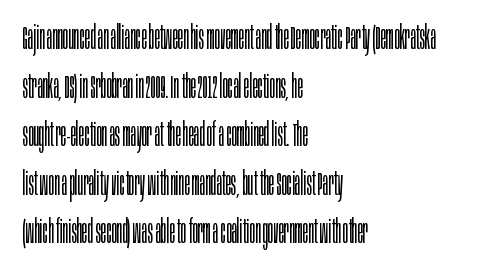
The image shows 33 px light, condensed sans-serif type, upright; set left-aligned, normal line spacing (1.47x), normal letter spacing, not underlined; low stroke contrast and a large x-height.
